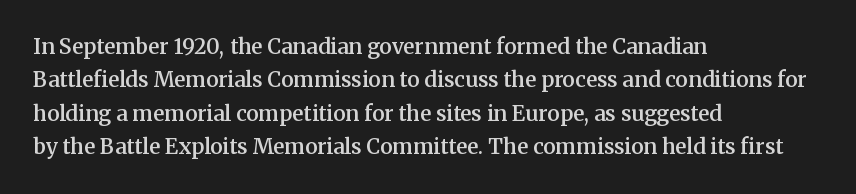
{"italic": "no", "bold": "semi", "underline": "no", "align": "left", "line_spacing": "normal", "line_spacing_ratio": 1.59, "letter_spacing": "normal", "letter_spacing_em": 0.0, "glyph_px": 21}
